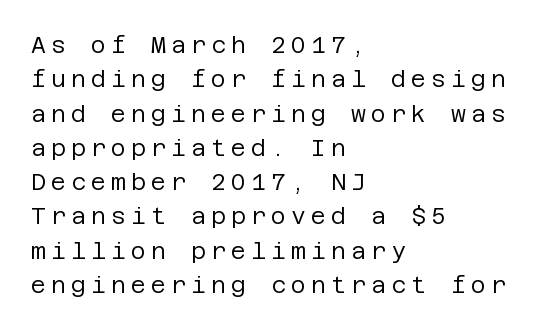
Characters follow at a spacing far wider than the type designer built in. Teacher's note: observe the even left margin — that is flush-left alignment. Characters remain perfectly vertical along every line. The weight would be labelled regular, book, light, or lighter still.
